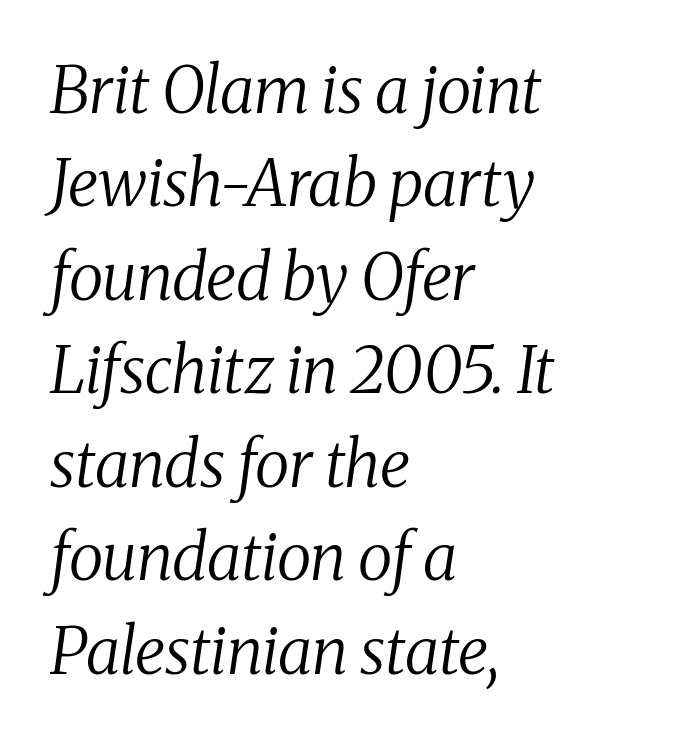
{"serif": "yes", "italic": "yes", "lean": "right", "slant_degrees": 8, "bold": "no", "weight": "regular", "width": "normal", "stroke_contrast": "medium", "x_height": "medium", "monospaced": "no", "underline": "no", "align": "left", "line_spacing": "normal", "line_spacing_ratio": 1.46, "letter_spacing": "normal", "letter_spacing_em": 0.0, "glyph_px": 64}
